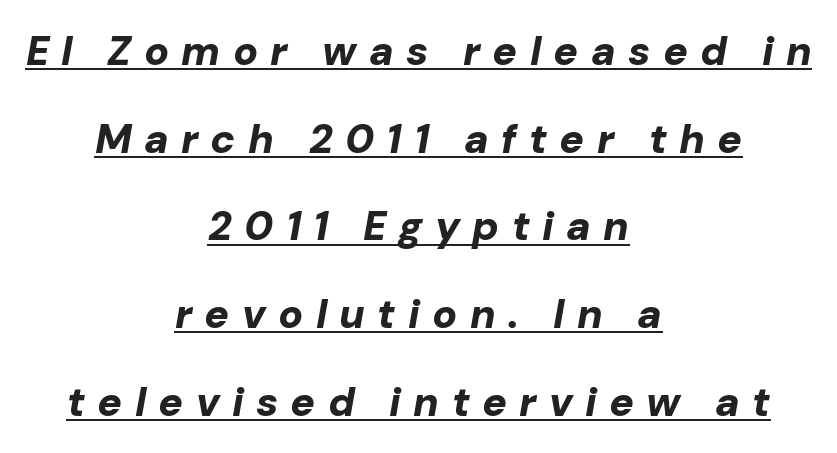
Q: Is the text bold? A: Yes.
Q: Is the text italic (slanted)? A: Yes, it leans right by about 10 degrees.
Q: Is the text underlined? A: Yes.
Q: How is the paragraph aligned? A: Centered.
Q: Is the spacing between letters normal or unusually wide? A: Unusually wide.
Q: Is the spacing between lines tight, normal or loose? A: Loose.
Q: Width (condensed, normal, or wide)? A: Normal.
Q: Stroke contrast? A: Low.
Q: x-height? A: Medium.
Q: Monospaced? A: No.
